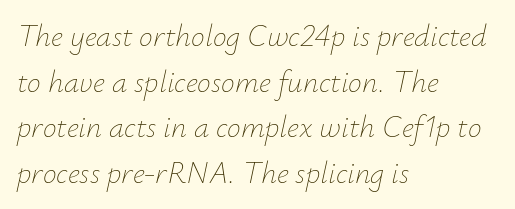
Q: Is the text bold? A: No.
Q: Is the text italic (slanted)? A: Yes, it leans right by about 12 degrees.
Q: Is the text underlined? A: No.
Q: How is the paragraph aligned? A: Left-aligned.
Q: Is the spacing between letters normal or unusually wide? A: Normal.
Q: Is the spacing between lines tight, normal or loose? A: Normal.
Q: Width (condensed, normal, or wide)? A: Normal.
Q: Stroke contrast? A: Low.
Q: x-height? A: Small.
Q: Monospaced? A: No.
